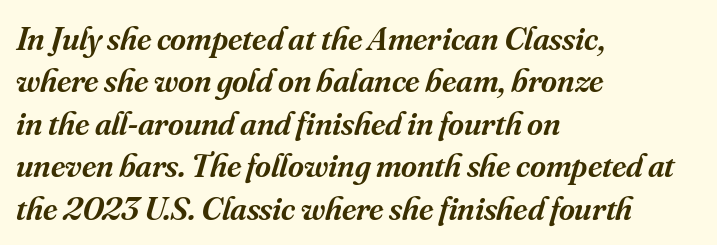
Yep, those are serifs on the letters. Each new line begins a customary step beneath the previous one. Typeset ragged right — the left edge is the straight one. A typesetter would call this zero additional tracking.
